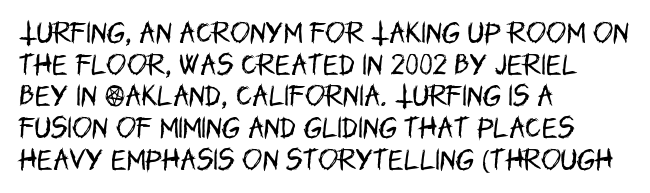
Leftover space on each line is placed entirely after the last word. The typesetting does not lean heavy: it is not bold. Honestly, the letter spacing is just normal — you wouldn't notice it. Underline: absent. If you drew a line through each stem, it would be perfectly vertical.
